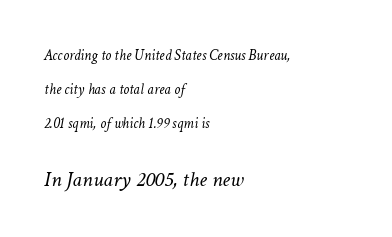
The space directly below the letters is spotless. Short note: letters normally spaced. Is the block centered? No — it sits flush against the left margin. Bigger letters appear in the bottom chunk; the top chunk is reduced. Successive baselines arrive slowly, with a big drop between each.
